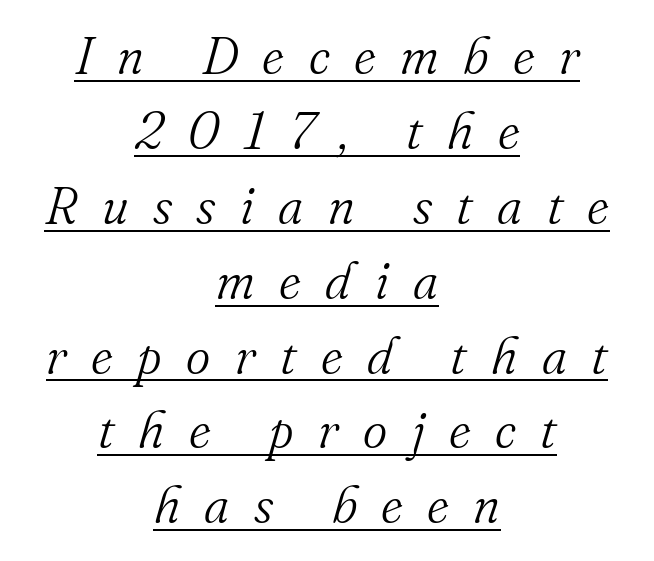
{"serif": "yes", "italic": "yes", "lean": "right", "slant_degrees": 16, "bold": "no", "weight": "light", "width": "normal", "stroke_contrast": "medium", "x_height": "small", "monospaced": "no", "underline": "yes", "align": "center", "line_spacing": "normal", "line_spacing_ratio": 1.44, "letter_spacing": "wide", "letter_spacing_em": 0.47, "glyph_px": 52}
